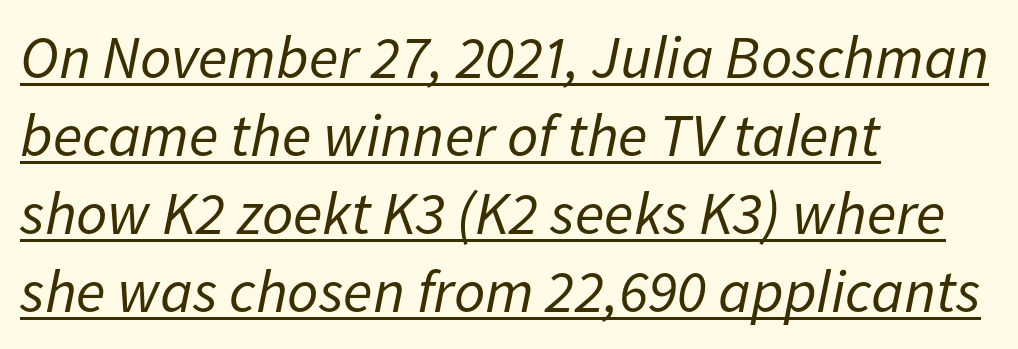
Regular leading. Is the block centered? No — it sits flush against the left margin. Does extra space separate the letters? No, they use regular spacing. Think standard paragraph weight, or any step lighter than that. The rendering uses natural spacing where letterforms have individual widths. This is underlined copy, the kind a proofreader might mark for attention.
